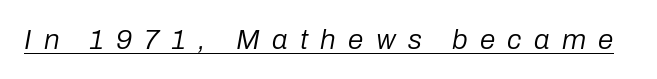
{"italic": "yes", "lean": "right", "slant_degrees": 10, "bold": "no", "weight": "regular", "width": "normal", "stroke_contrast": "low", "x_height": "medium", "monospaced": "no", "underline": "yes", "letter_spacing": "wide", "letter_spacing_em": 0.44, "glyph_px": 28}
